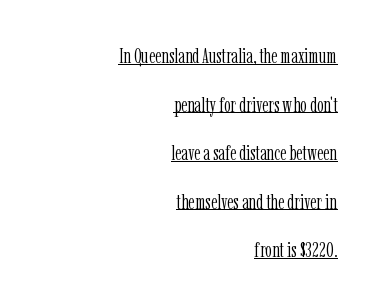
The image shows 21 px text type, upright; set right-aligned, loose line spacing (2.31x), normal letter spacing, underlined.
